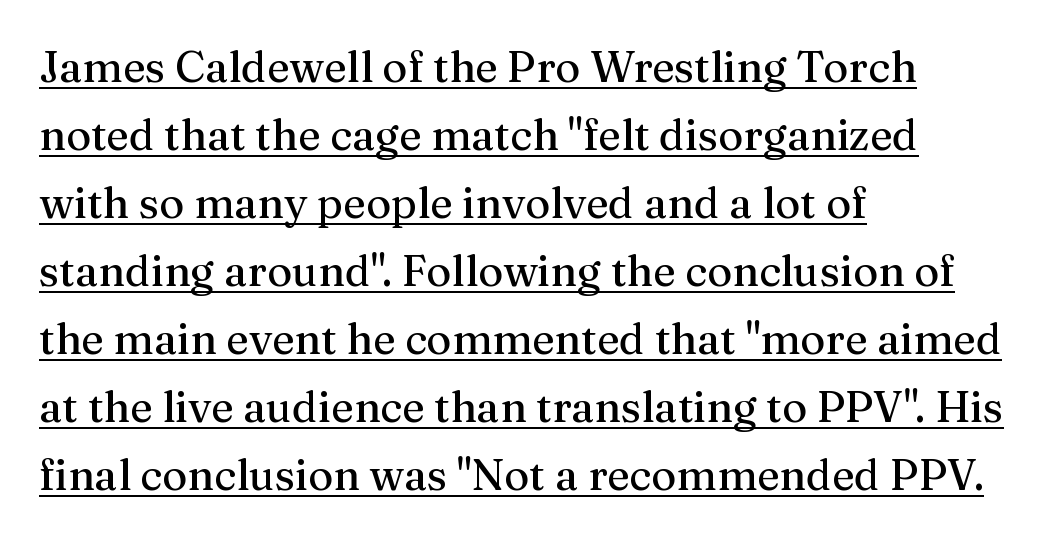
{"serif": "yes", "italic": "no", "width": "normal", "stroke_contrast": "medium", "x_height": "medium", "monospaced": "no", "underline": "yes", "align": "left", "line_spacing": "normal", "line_spacing_ratio": 1.58, "letter_spacing": "normal", "letter_spacing_em": 0.0, "glyph_px": 43}
